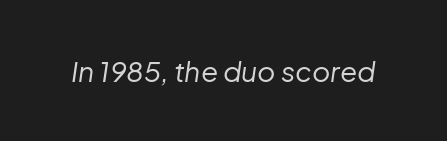
The image shows 28 px regular-weight type, italic (leaning right); set normal letter spacing, not underlined; low stroke contrast and a medium x-height.
